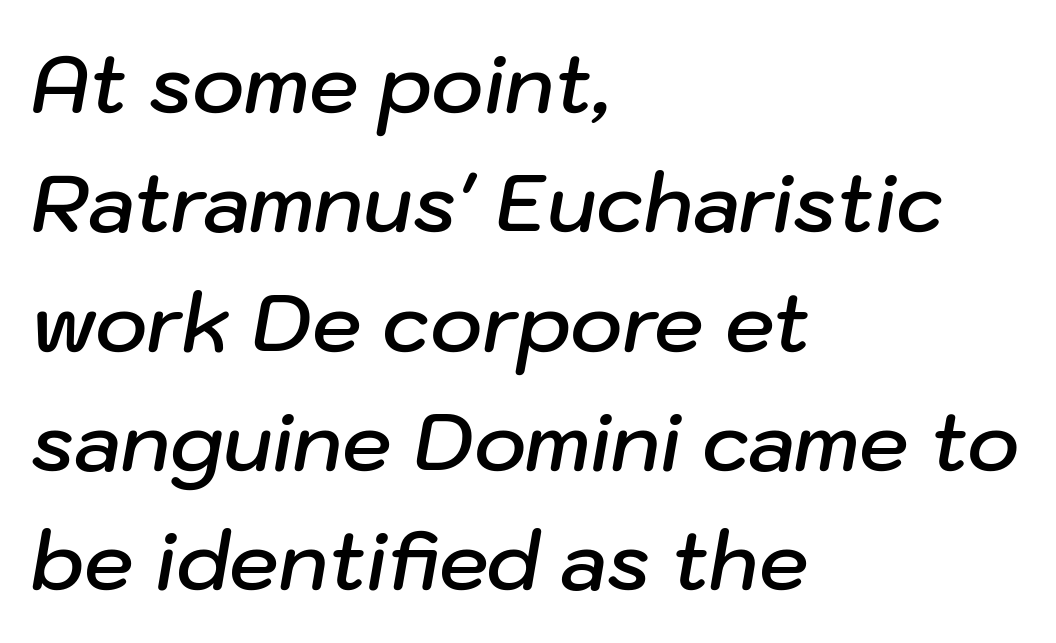
Line beginnings align vertically; line endings do not. These lines are rendered in a variable-pitch font. The gap between lines stays unmarked. Honestly, the letter spacing is just normal — you wouldn't notice it. The axis of the letterforms is tilted away from vertical.
